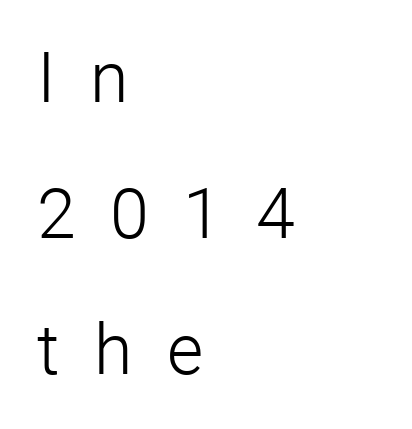
Baseline-to-baseline distance is far greater than the letter height. Every stem runs plumb, perpendicular to the baseline. This rendering uses left alignment, leaving the right contour irregular. No extra ink here — the face is not bold.
